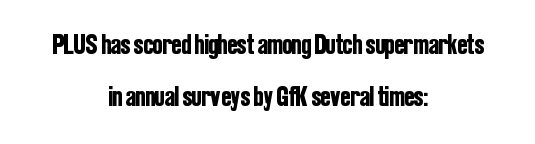
{"serif": "no", "italic": "no", "width": "condensed", "stroke_contrast": "low", "x_height": "medium", "monospaced": "no", "underline": "no", "align": "center", "line_spacing_ratio": 1.79, "letter_spacing": "normal", "letter_spacing_em": 0.0, "glyph_px": 29}
